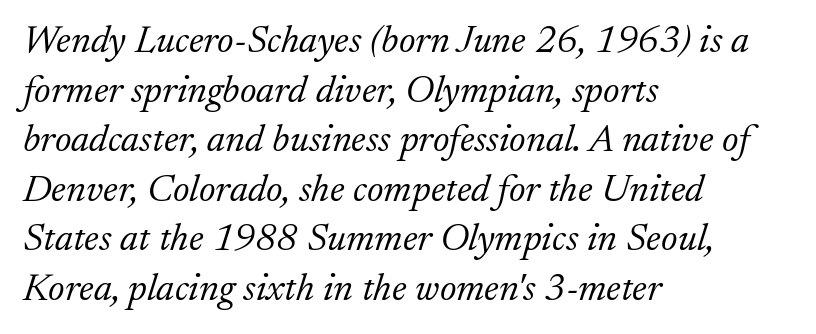
Letters have the restrained weight of plain body copy at most. Think of a printed novel: that variable character pitch is what you see here. Letters rest on an invisible, unmarked baseline. The passage shown has conventional tracking throughout.
